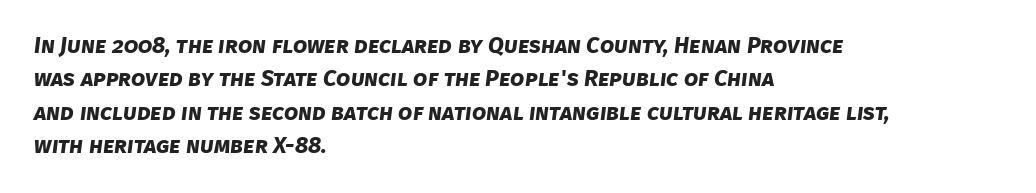
Has an underline been added? It has not. Evenly set lines give the paragraph a standard silhouette. No extra tracking has been applied to these lines. Every letter is thick-stroked: bold, no question. These lines stack with their left ends in a neat column.
